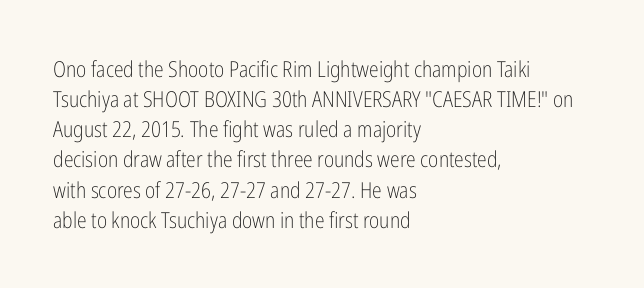
Q: Is the text bold? A: No.
Q: Is the text italic (slanted)? A: No, it is upright.
Q: Is the text underlined? A: No.
Q: How is the paragraph aligned? A: Left-aligned.
Q: Is the spacing between letters normal or unusually wide? A: Normal.
Q: Is the spacing between lines tight, normal or loose? A: Normal.
